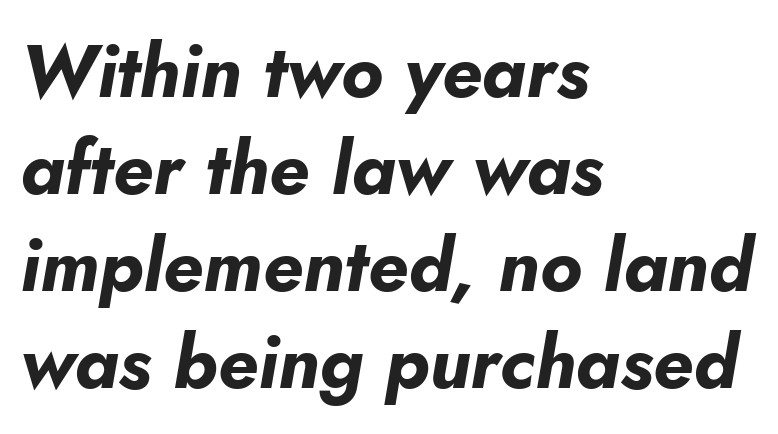
The area under the type is left untouched. Every letter is thick-stroked: bold, no question. Here the glyphs are tracked normally, forming tight word shapes. Is this a fixed-width face? No — the glyphs have proportional, varying widths. Would a proofreader flag this as italicized? Yes. Normally led — the rows are evenly, conventionally spaced.
